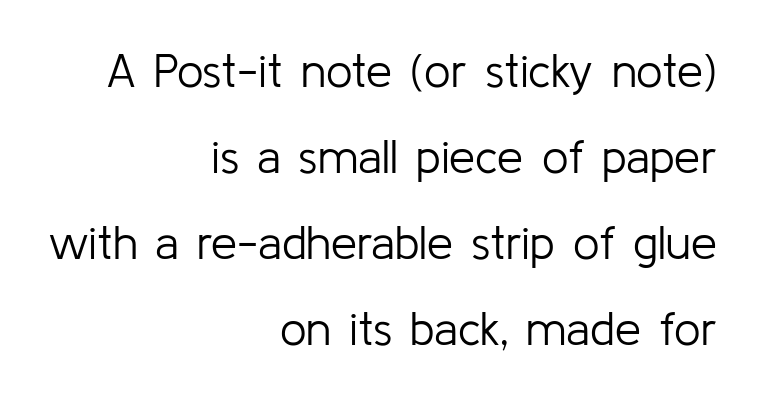
The image shows 47 px light sans-serif type, upright; set right-aligned, line spacing 1.83x, normal letter spacing, not underlined; low stroke contrast and a medium x-height.
